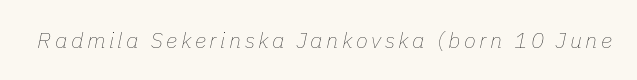
{"italic": "yes", "lean": "right", "slant_degrees": 11, "bold": "no", "underline": "no", "glyph_px": 22}
